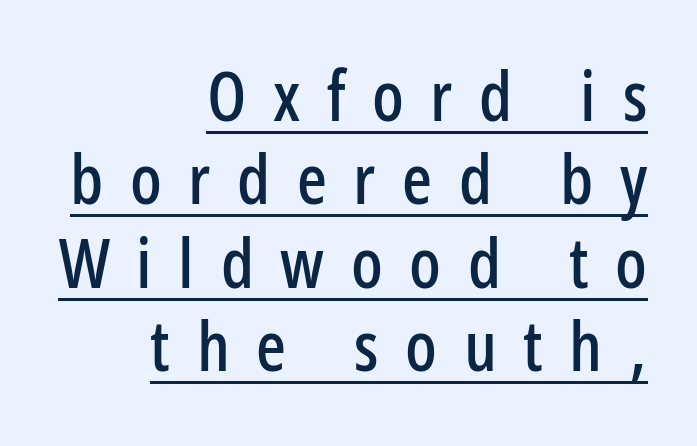
Q: Is the text italic (slanted)? A: No, it is upright.
Q: Is the typeface a serif or a sans-serif typeface? A: Sans-serif.
Q: Is the text underlined? A: Yes.
Q: How is the paragraph aligned? A: Right-aligned.
Q: Is the spacing between letters normal or unusually wide? A: Unusually wide.
Q: Width (condensed, normal, or wide)? A: Condensed.
Q: Stroke contrast? A: Low.
Q: x-height? A: Medium.
Q: Monospaced? A: No.
